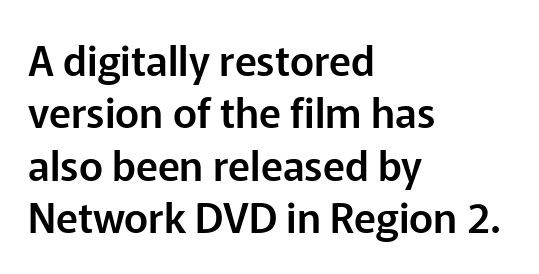
Normally led — the rows are evenly, conventionally spaced. The typeface chosen for these lines omits serifs. This rendering features lettering with no underline. These lines are set flush left with a ragged right edge.
